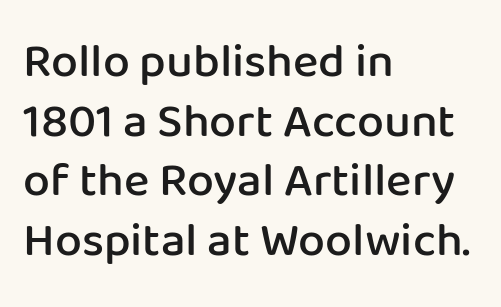
Q: Is the text bold? A: Semi-bold.
Q: Is the text italic (slanted)? A: No, it is upright.
Q: Is the typeface a serif or a sans-serif typeface? A: Sans-serif.
Q: Is the text underlined? A: No.
Q: How is the paragraph aligned? A: Left-aligned.
Q: Is the spacing between letters normal or unusually wide? A: Normal.
Q: Width (condensed, normal, or wide)? A: Normal.
Q: Stroke contrast? A: Low.
Q: x-height? A: Medium.
Q: Monospaced? A: No.
